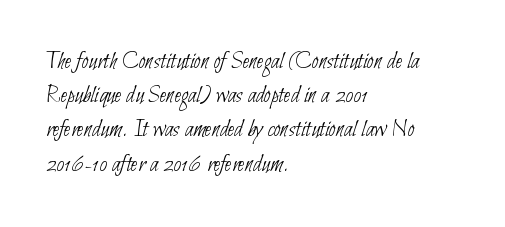
Q: Is the text bold? A: No.
Q: Is the text underlined? A: No.
Q: How is the paragraph aligned? A: Left-aligned.
Q: Is the spacing between letters normal or unusually wide? A: Normal.
Q: Is the spacing between lines tight, normal or loose? A: Normal.
